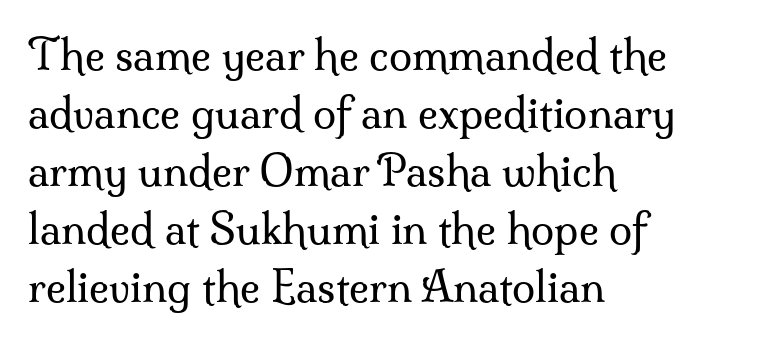
Q: Is the text bold? A: No.
Q: Is the text italic (slanted)? A: No, it is upright.
Q: Is the typeface a serif or a sans-serif typeface? A: Serif.
Q: Is the text underlined? A: No.
Q: How is the paragraph aligned? A: Left-aligned.
Q: Is the spacing between letters normal or unusually wide? A: Normal.
Q: Is the spacing between lines tight, normal or loose? A: Normal.
Q: Width (condensed, normal, or wide)? A: Normal.
Q: Stroke contrast? A: Medium.
Q: x-height? A: Small.
Q: Monospaced? A: No.
